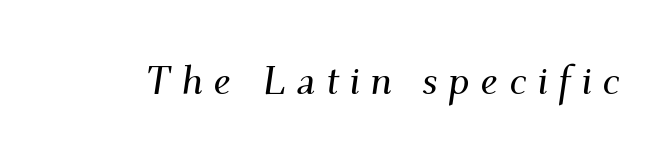
The image shows 40 px serif type, italic (leaning right); set unusually wide letter spacing (+0.26 em), not underlined; medium stroke contrast and a small x-height.
